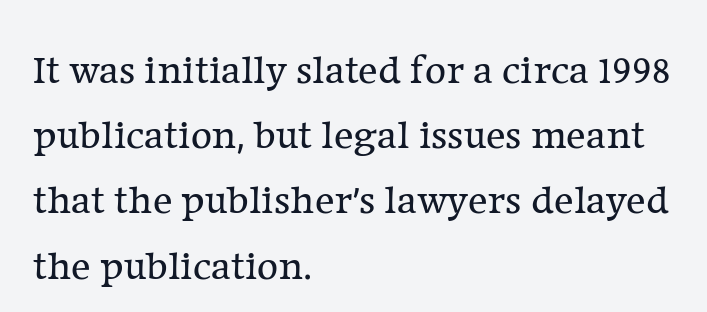
Q: Is the text bold? A: No.
Q: Is the text italic (slanted)? A: No, it is upright.
Q: Is the typeface a serif or a sans-serif typeface? A: Serif.
Q: Is the text underlined? A: No.
Q: How is the paragraph aligned? A: Left-aligned.
Q: Is the spacing between letters normal or unusually wide? A: Normal.
Q: Is the spacing between lines tight, normal or loose? A: Normal.
Q: Width (condensed, normal, or wide)? A: Normal.
Q: Stroke contrast? A: Low.
Q: x-height? A: Medium.
Q: Monospaced? A: No.
